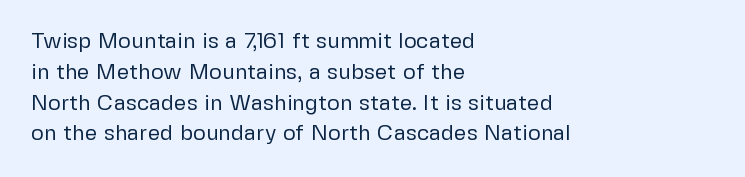
The image shows 22 px text type, upright; set left-aligned, normal line spacing (1.4x), normal letter spacing, not underlined.
